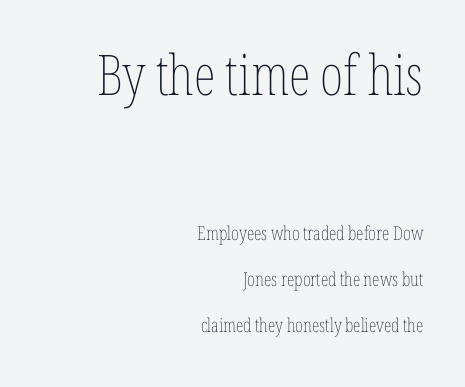
{"italic": "no", "bold": "no", "weight": "thin", "width": "condensed", "stroke_contrast": "low", "x_height": "medium", "monospaced": "no", "underline": "no", "align": "right", "line_spacing": "loose", "line_spacing_ratio": 2.42, "letter_spacing": "normal", "letter_spacing_em": 0.0, "larger_block": "first", "size_ratio": 2.95, "glyph_px": 56}
